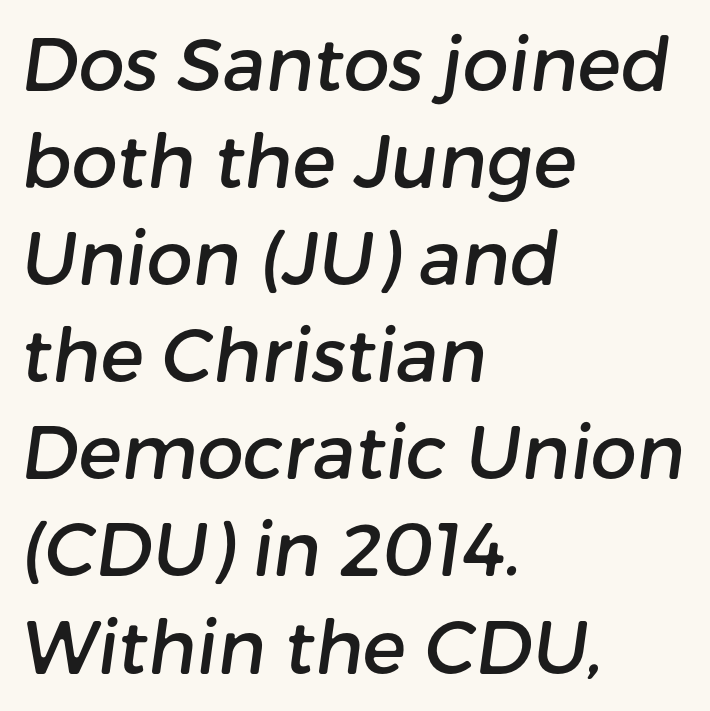
Q: Is the typeface a serif or a sans-serif typeface? A: Sans-serif.
Q: Is the text underlined? A: No.
Q: How is the paragraph aligned? A: Left-aligned.
Q: Is the spacing between letters normal or unusually wide? A: Normal.
Q: Is the spacing between lines tight, normal or loose? A: Normal.
Q: Width (condensed, normal, or wide)? A: Normal.
Q: Stroke contrast? A: Low.
Q: x-height? A: Medium.
Q: Monospaced? A: No.
